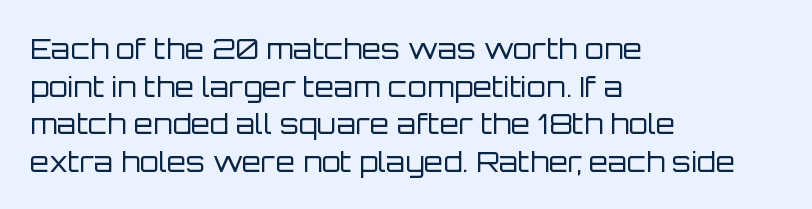
The image shows 28 px regular-weight sans-serif type, upright; set left-aligned, normal line spacing (1.34x), normal letter spacing, not underlined; low stroke contrast and a large x-height.
